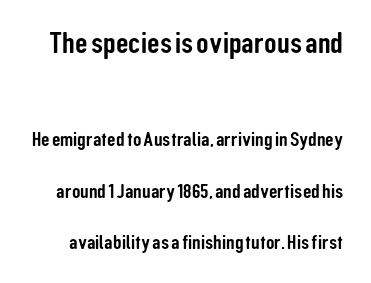
Q: Is the text italic (slanted)? A: No, it is upright.
Q: Is the typeface a serif or a sans-serif typeface? A: Sans-serif.
Q: Is the text underlined? A: No.
Q: Is the spacing between letters normal or unusually wide? A: Normal.
Q: Is the spacing between lines tight, normal or loose? A: Loose.
Q: Which block of text is set in a larger size, the first (top) or the second (bottom)? A: The first (top) one.
Q: Width (condensed, normal, or wide)? A: Condensed.
Q: Stroke contrast? A: Low.
Q: x-height? A: Medium.
Q: Monospaced? A: No.
